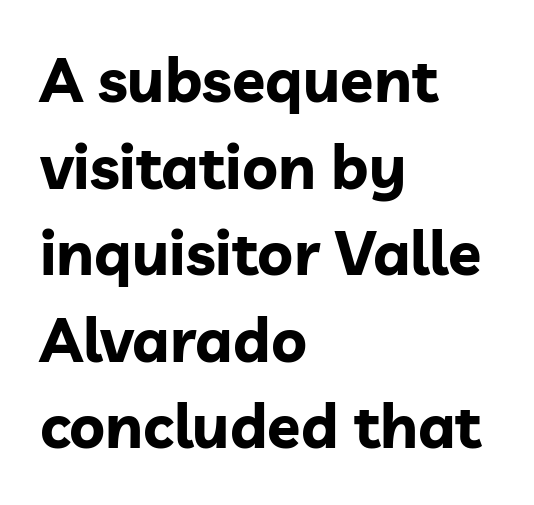
Q: Is the text bold? A: Yes.
Q: Is the text italic (slanted)? A: No, it is upright.
Q: Is the typeface a serif or a sans-serif typeface? A: Sans-serif.
Q: Is the text underlined? A: No.
Q: How is the paragraph aligned? A: Left-aligned.
Q: Is the spacing between letters normal or unusually wide? A: Normal.
Q: Is the spacing between lines tight, normal or loose? A: Normal.
Q: Width (condensed, normal, or wide)? A: Normal.
Q: Stroke contrast? A: Low.
Q: x-height? A: Medium.
Q: Monospaced? A: No.
